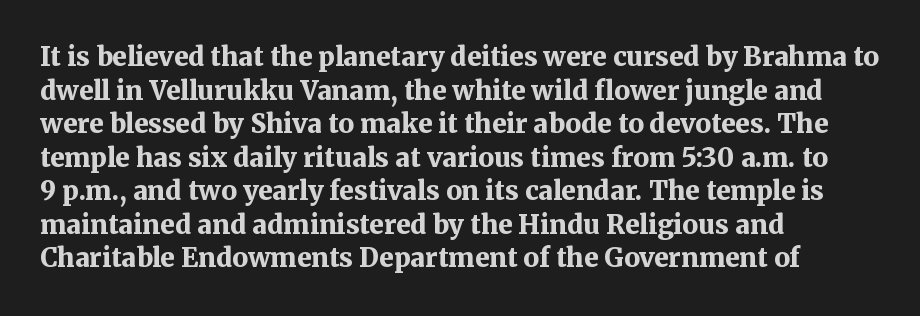
Q: Is the text bold? A: Yes.
Q: Is the text italic (slanted)? A: No, it is upright.
Q: Is the text underlined? A: No.
Q: How is the paragraph aligned? A: Left-aligned.
Q: Is the spacing between letters normal or unusually wide? A: Normal.
Q: Is the spacing between lines tight, normal or loose? A: Normal.
